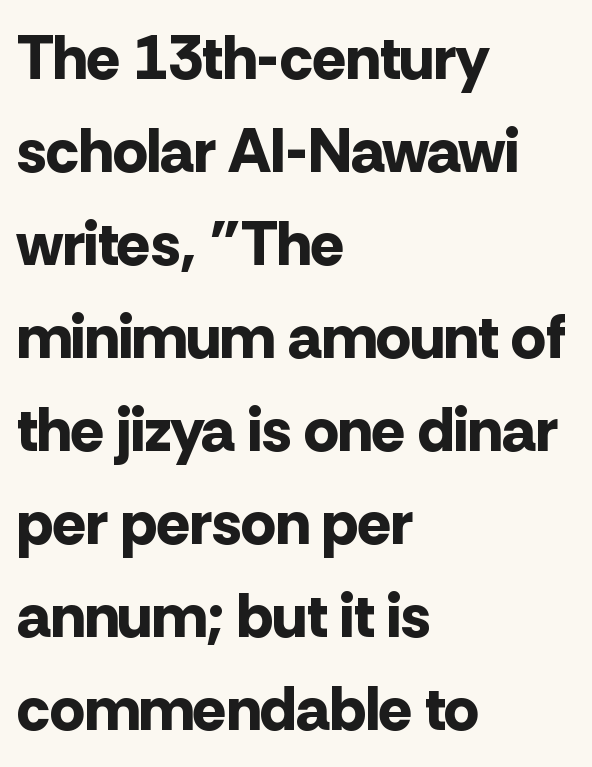
{"serif": "no", "italic": "no", "bold": "yes", "weight": "bold", "width": "normal", "stroke_contrast": "low", "x_height": "medium", "monospaced": "no", "underline": "no", "align": "left", "line_spacing": "normal", "line_spacing_ratio": 1.5, "letter_spacing": "normal", "letter_spacing_em": 0.0, "glyph_px": 62}
